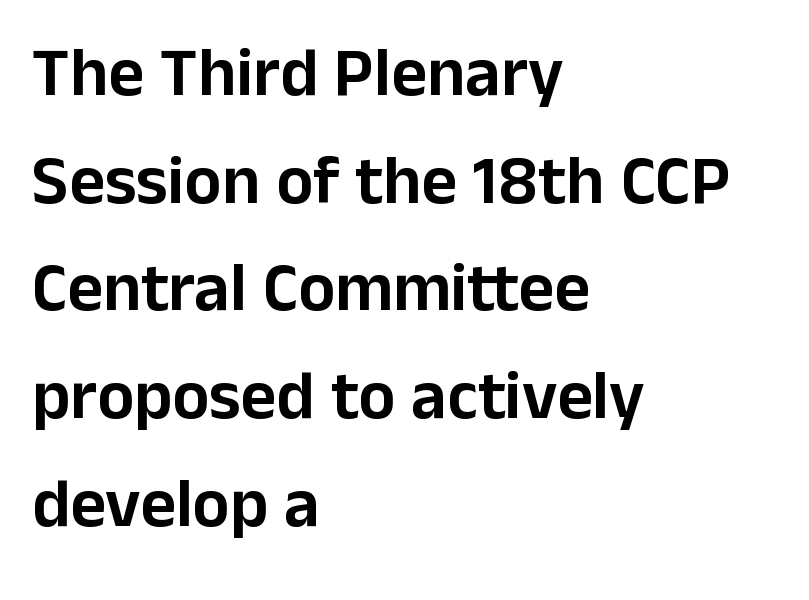
Q: Is the text italic (slanted)? A: No, it is upright.
Q: Is the typeface a serif or a sans-serif typeface? A: Sans-serif.
Q: Is the text underlined? A: No.
Q: How is the paragraph aligned? A: Left-aligned.
Q: Is the spacing between letters normal or unusually wide? A: Normal.
Q: Is the spacing between lines tight, normal or loose? A: Normal.
Q: Width (condensed, normal, or wide)? A: Normal.
Q: Stroke contrast? A: Low.
Q: x-height? A: Medium.
Q: Monospaced? A: No.
